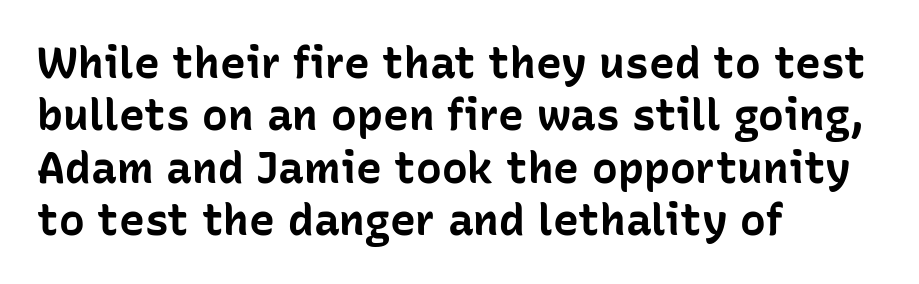
{"serif": "no", "italic": "no", "bold": "yes", "weight": "bold", "width": "normal", "stroke_contrast": "low", "x_height": "medium", "monospaced": "no", "underline": "no", "align": "left", "line_spacing_ratio": 1.22, "letter_spacing": "normal", "letter_spacing_em": 0.0, "glyph_px": 43}
